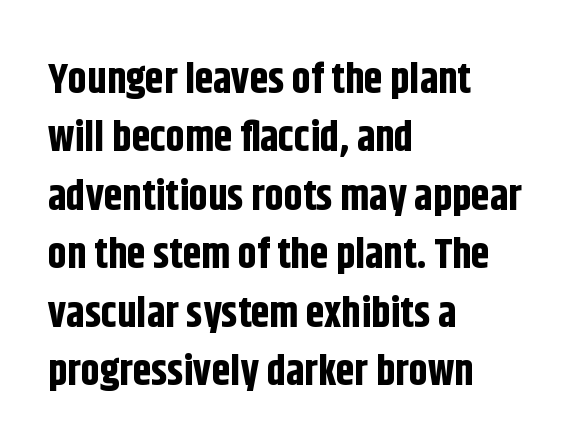
Looks like regular typesetting: each glyph gets only the width it needs. Underline: absent. I'd call this a sans setting — the letters go barefoot. Every row of glyphs begins at an identical x-position on the left. Posture: upright roman. Regarding leading, the lines here are spaced in the standard way.
